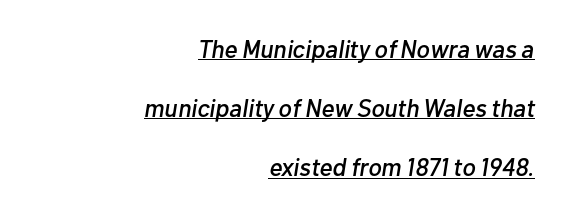
{"italic": "yes", "lean": "right", "slant_degrees": 10, "underline": "yes", "align": "right", "line_spacing": "loose", "line_spacing_ratio": 2.37, "letter_spacing": "normal", "letter_spacing_em": 0.0, "glyph_px": 25}
